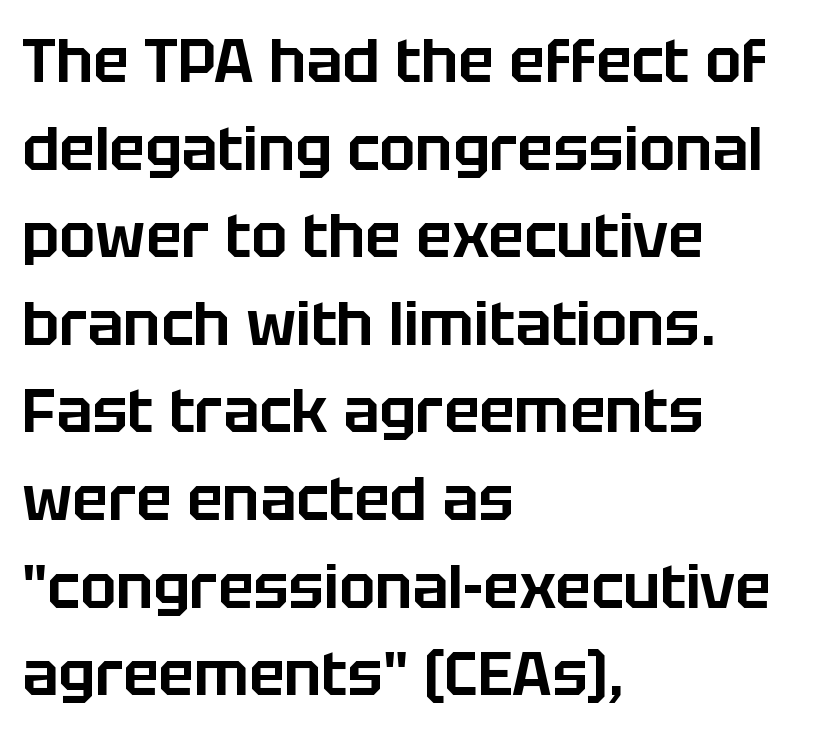
{"serif": "no", "italic": "no", "width": "normal", "stroke_contrast": "low", "x_height": "large", "monospaced": "no", "underline": "no", "align": "left", "line_spacing": "normal", "line_spacing_ratio": 1.46, "letter_spacing": "normal", "letter_spacing_em": 0.0, "glyph_px": 60}
